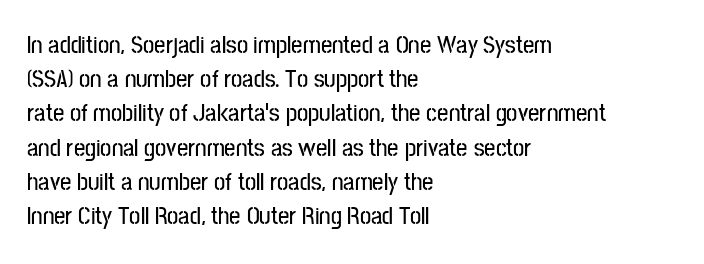
The image shows 25 px text type, upright; set left-aligned, normal line spacing (1.37x), normal letter spacing, not underlined.
